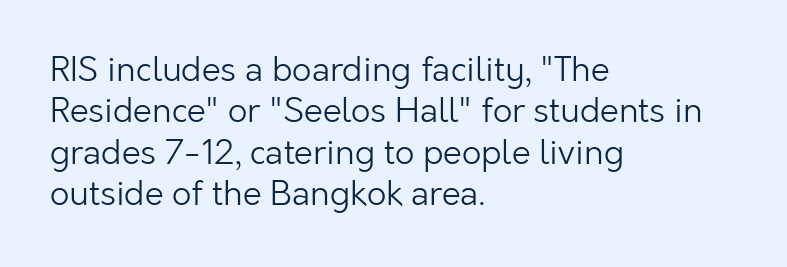
The image shows 34 px light sans-serif type, upright; set left-aligned, line spacing 1.22x, normal letter spacing, not underlined; low stroke contrast and a medium x-height.
